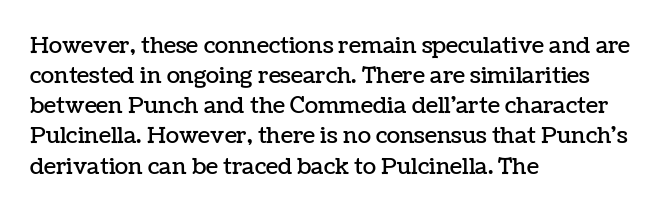
{"italic": "no", "underline": "no", "align": "left", "line_spacing": "normal", "line_spacing_ratio": 1.37, "letter_spacing": "normal", "letter_spacing_em": 0.0, "glyph_px": 22}
